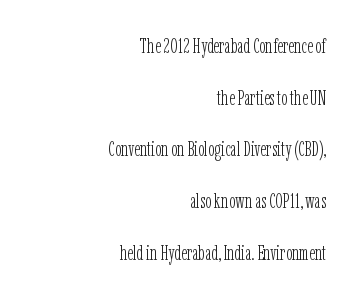
Nobody touched the tracking dial on this one. Posture: straight, roman, zero tilt. On a weight scale, this lands at 450 or below. Widely set lines give the paragraph a tall, airy silhouette. No word sits above an underline. Notice how the passage keeps a crisp vertical edge on the right only.
